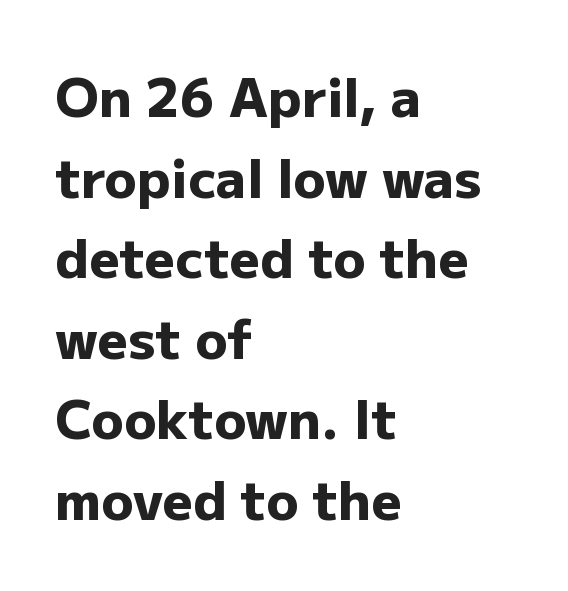
{"serif": "no", "italic": "no", "bold": "yes", "weight": "heavy", "width": "normal", "stroke_contrast": "low", "x_height": "medium", "monospaced": "no", "underline": "no", "align": "left", "line_spacing": "normal", "line_spacing_ratio": 1.52, "letter_spacing": "normal", "letter_spacing_em": 0.0, "glyph_px": 53}
